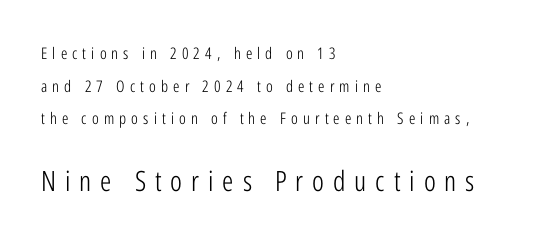
The second block has been scaled up relative to the first. You can tell from the bare stems that sans-serif type was used. Posture: upright roman. A classic flush-left, rag-right setting is used for this passage. The line-height multiplier appears high, well above default.
